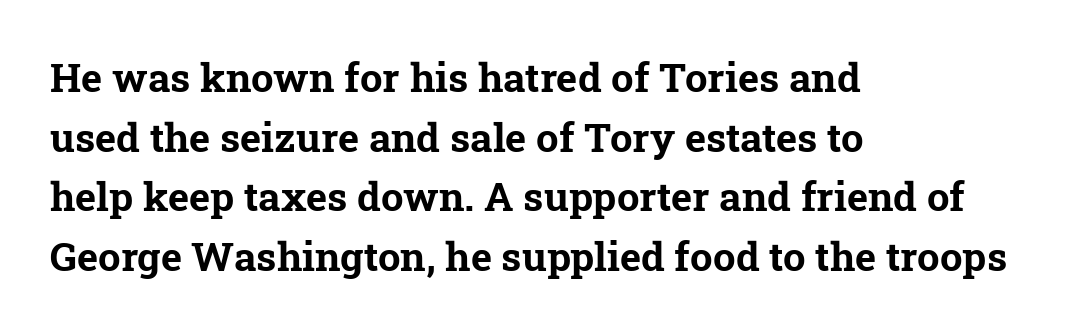
The image shows 40 px bold serif type; set left-aligned, normal line spacing (1.49x), normal letter spacing, not underlined; low stroke contrast and a medium x-height.
